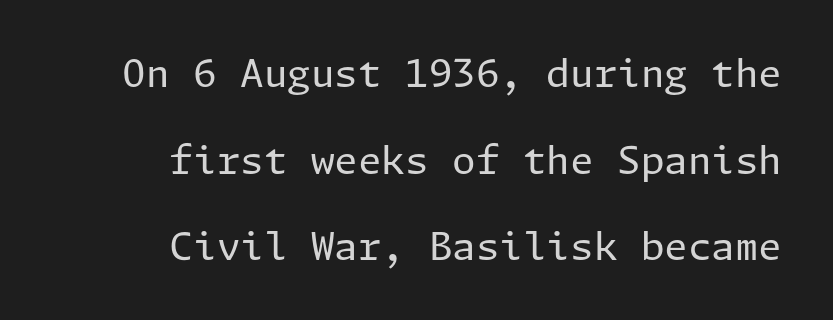
Q: Is the text bold? A: No.
Q: Is the text italic (slanted)? A: No, it is upright.
Q: Is the typeface a serif or a sans-serif typeface? A: Sans-serif.
Q: Is the text underlined? A: No.
Q: How is the paragraph aligned? A: Right-aligned.
Q: Is the spacing between letters normal or unusually wide? A: Normal.
Q: Is the spacing between lines tight, normal or loose? A: Loose.
Q: Width (condensed, normal, or wide)? A: Normal.
Q: Stroke contrast? A: Low.
Q: x-height? A: Medium.
